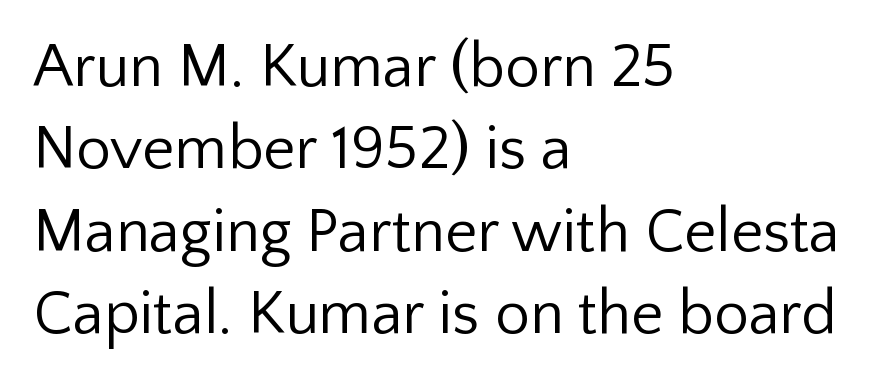
The image shows 62 px regular-weight sans-serif type, upright; set left-aligned, normal line spacing (1.33x), normal letter spacing, not underlined; low stroke contrast and a medium x-height.
